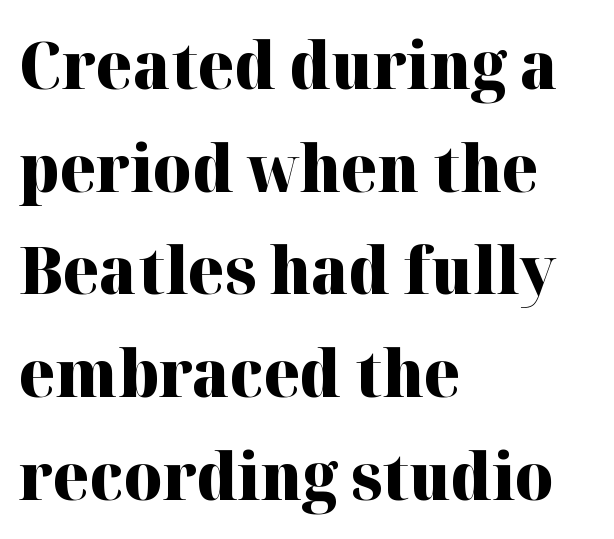
{"serif": "yes", "italic": "no", "bold": "yes", "weight": "heavy", "width": "normal", "stroke_contrast": "high", "x_height": "medium", "monospaced": "no", "underline": "no", "align": "left", "line_spacing": "normal", "line_spacing_ratio": 1.58, "letter_spacing": "normal", "letter_spacing_em": 0.0, "glyph_px": 65}
